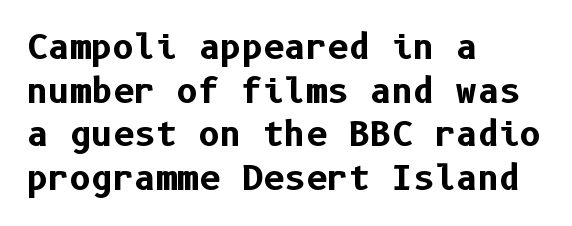
Q: Is the text bold? A: Yes.
Q: Is the text italic (slanted)? A: No, it is upright.
Q: Is the typeface a serif or a sans-serif typeface? A: Sans-serif.
Q: Is the text underlined? A: No.
Q: How is the paragraph aligned? A: Left-aligned.
Q: Is the spacing between letters normal or unusually wide? A: Normal.
Q: Is the spacing between lines tight, normal or loose? A: Normal.
Q: Width (condensed, normal, or wide)? A: Normal.
Q: Stroke contrast? A: Low.
Q: x-height? A: Medium.
